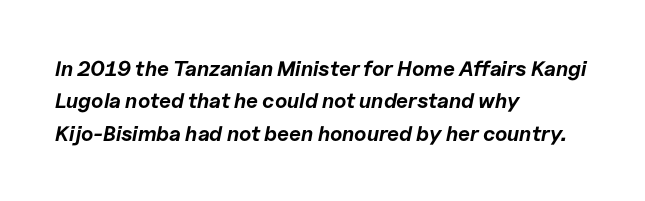
Compared with an ordinary text face, these strokes are far heavier — a full bold. The lines are quadded left. Honestly, there is no underline to notice here at all. This sample uses an oblique cut, with every glyph tilted off the vertical. The space between consecutive lines is moderate.
